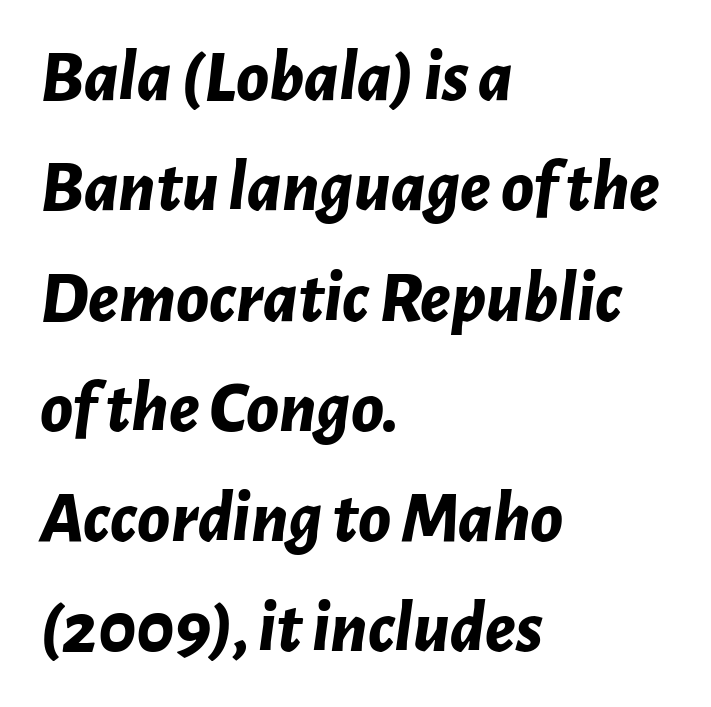
Q: Is the text bold? A: Yes.
Q: Is the text italic (slanted)? A: Yes, it leans right by about 7 degrees.
Q: Is the text underlined? A: No.
Q: How is the paragraph aligned? A: Left-aligned.
Q: Is the spacing between letters normal or unusually wide? A: Normal.
Q: Is the spacing between lines tight, normal or loose? A: Normal.
Q: Width (condensed, normal, or wide)? A: Normal.
Q: Stroke contrast? A: Low.
Q: x-height? A: Medium.
Q: Monospaced? A: No.
